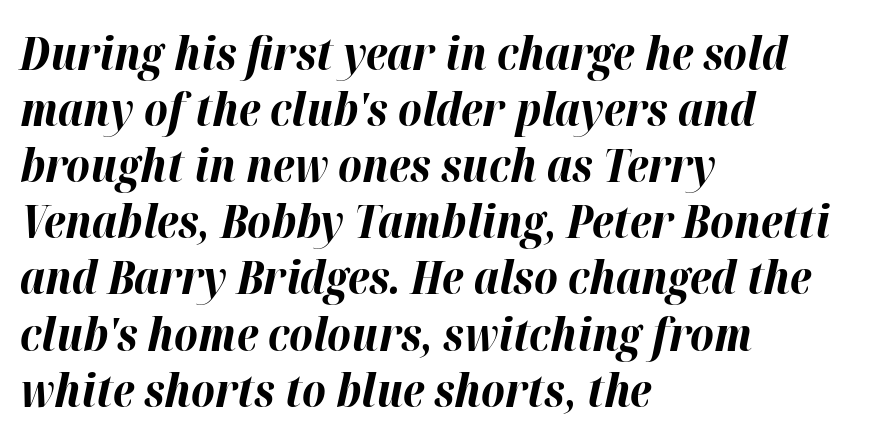
The image shows 46 px bold type, italic (leaning right); set left-aligned, line spacing 1.22x, normal letter spacing, not underlined; high stroke contrast and a medium x-height.
